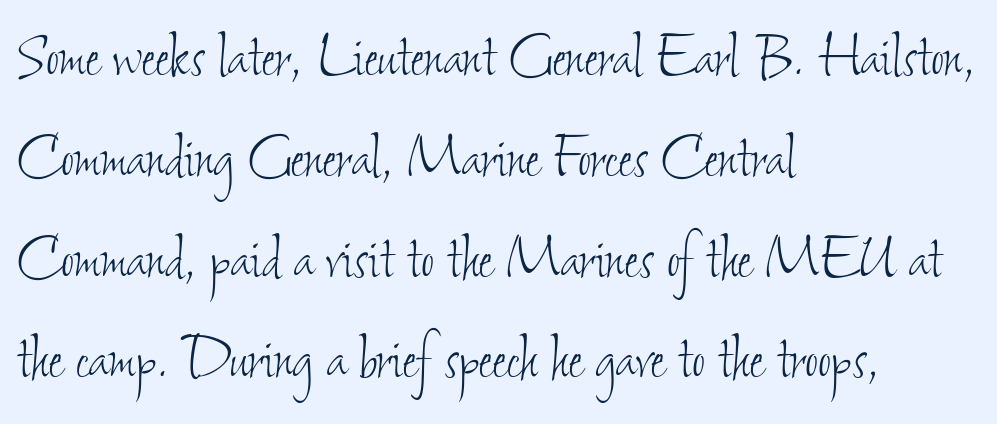
{"bold": "no", "weight": "thin", "width": "condensed", "stroke_contrast": "low", "x_height": "small", "monospaced": "no", "underline": "no", "align": "left", "line_spacing": "normal", "line_spacing_ratio": 1.42, "letter_spacing": "normal", "letter_spacing_em": 0.0, "glyph_px": 71}
